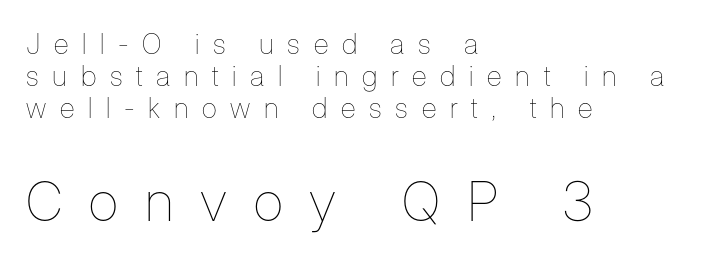
{"italic": "no", "bold": "no", "weight": "thin", "width": "condensed", "stroke_contrast": "low", "x_height": "medium", "monospaced": "no", "underline": "no", "align": "left", "line_spacing": "tight", "line_spacing_ratio": 1.15, "letter_spacing": "wide", "letter_spacing_em": 0.49, "larger_block": "second", "size_ratio": 1.96, "glyph_px": 55}
